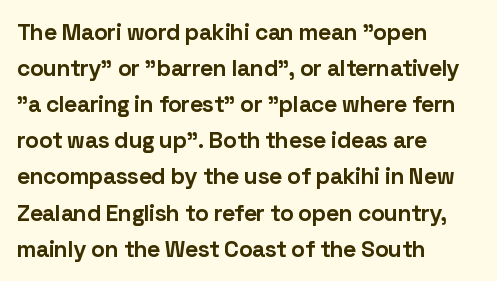
The image shows 23 px bold type, upright; set left-aligned, normal line spacing (1.57x), normal letter spacing, not underlined.
